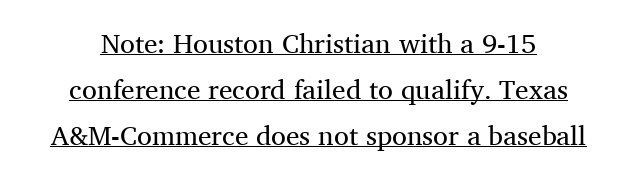
The image shows 27 px text type, upright; set normal line spacing (1.7x), normal letter spacing, underlined.
